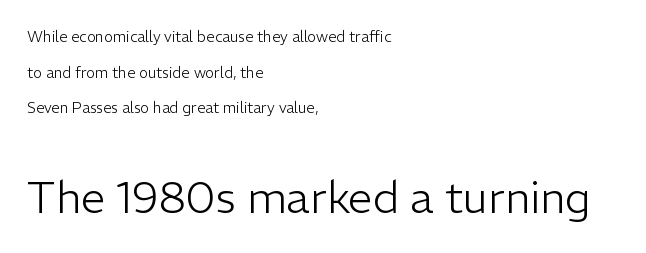
Q: Is the text bold? A: No.
Q: Is the text italic (slanted)? A: No, it is upright.
Q: Is the typeface a serif or a sans-serif typeface? A: Sans-serif.
Q: Is the text underlined? A: No.
Q: How is the paragraph aligned? A: Left-aligned.
Q: Is the spacing between letters normal or unusually wide? A: Normal.
Q: Is the spacing between lines tight, normal or loose? A: Loose.
Q: Which block of text is set in a larger size, the first (top) or the second (bottom)? A: The second (bottom) one.
Q: Width (condensed, normal, or wide)? A: Normal.
Q: Stroke contrast? A: Low.
Q: x-height? A: Medium.
Q: Monospaced? A: No.
